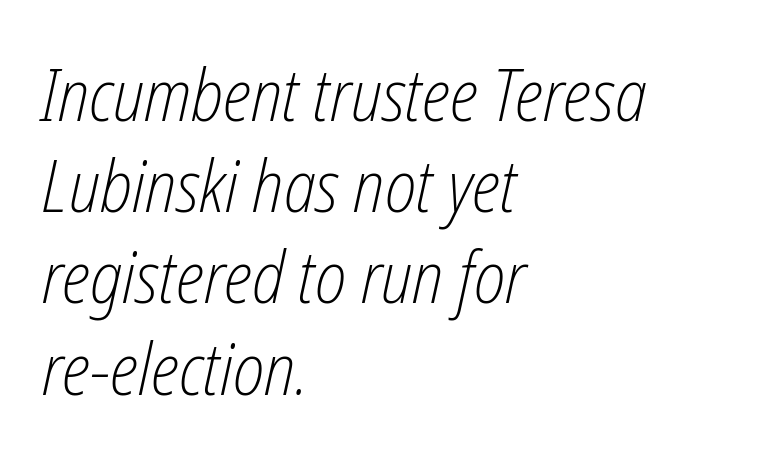
The image shows 73 px light, condensed type, italic (leaning right); set left-aligned, normal line spacing (1.25x), normal letter spacing, not underlined; low stroke contrast and a medium x-height.
